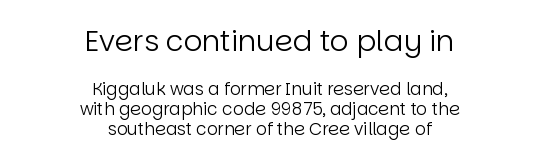
Proportional: the letters do not fall into vertical columns. The weight tops out at a normal text grade. Typographically, this falls in the sans-serif category. These lines keep a tight, regular rhythm from letter to letter. Posture: vertical. This sample is center-justified, so both line endings float freely.
